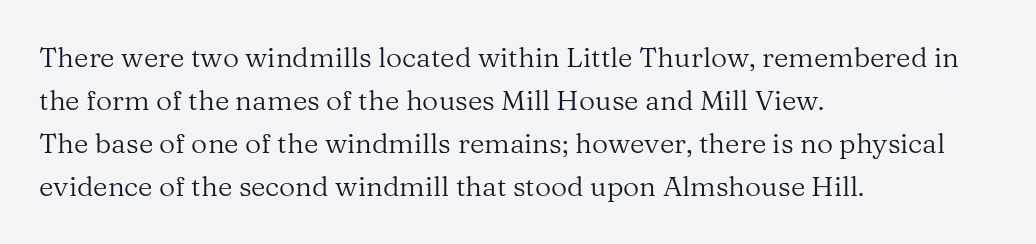
Q: Is the text bold? A: No.
Q: Is the text italic (slanted)? A: No, it is upright.
Q: Is the typeface a serif or a sans-serif typeface? A: Serif.
Q: Is the text underlined? A: No.
Q: How is the paragraph aligned? A: Left-aligned.
Q: Is the spacing between letters normal or unusually wide? A: Normal.
Q: Is the spacing between lines tight, normal or loose? A: Normal.
Q: Width (condensed, normal, or wide)? A: Normal.
Q: Stroke contrast? A: Medium.
Q: x-height? A: Medium.
Q: Monospaced? A: No.
